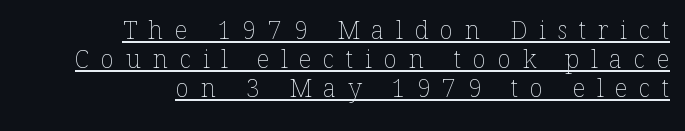
One-word summary of the alignment: right. Quick note: underline on. Rendered with straight, roman letterforms. Tracking value appears strongly positive — letters spread wide.
